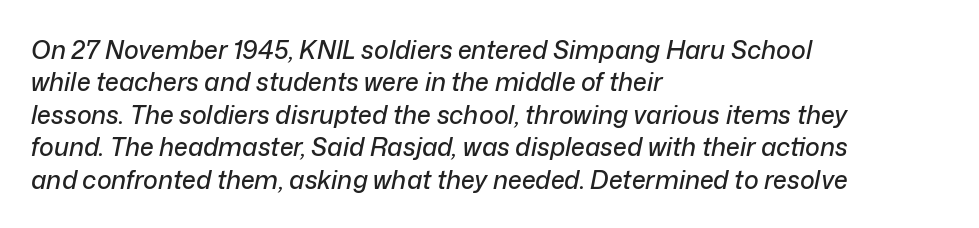
Tall strokes in this sample are angled rather than plumb. Visually the block forms a straight wall on the left and a jagged coastline on the right. Is there much room between lines? A standard amount, neither cramped nor airy. Words float on clear page, feet unadorned. The type is set solid horizontally, with unmodified tracking.
